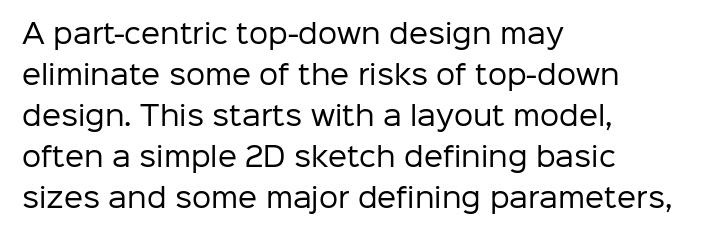
Q: Is the text bold? A: No.
Q: Is the text italic (slanted)? A: No, it is upright.
Q: Is the text underlined? A: No.
Q: How is the paragraph aligned? A: Left-aligned.
Q: Is the spacing between letters normal or unusually wide? A: Normal.
Q: Is the spacing between lines tight, normal or loose? A: Normal.
